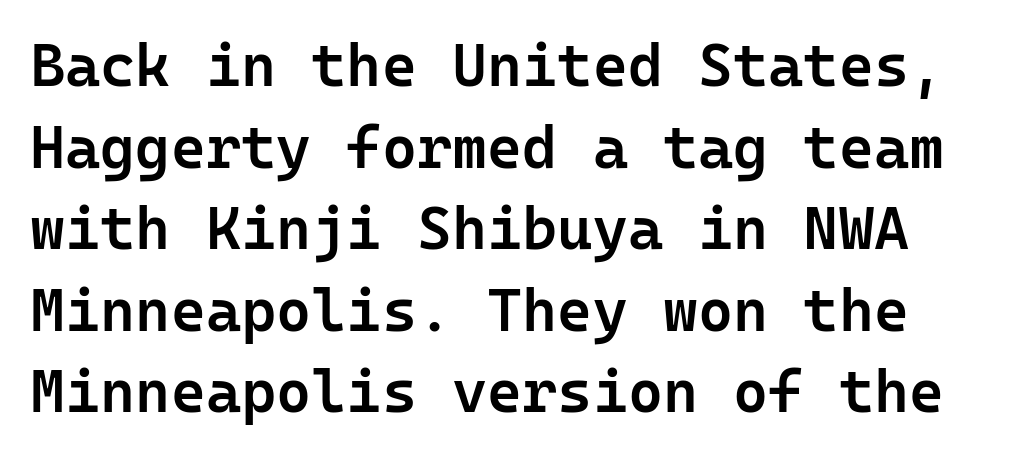
Glance below the letters and you will spot only blank space. Serifs: no, the terminals of the letterforms are clean. Do the letters lean? They stand straight. In terms of leading, this rendering sits right in the middle. The glyphs have the mass of a demibold cut, below bold. The letters sit at their default tracking, neither squeezed nor spread.
